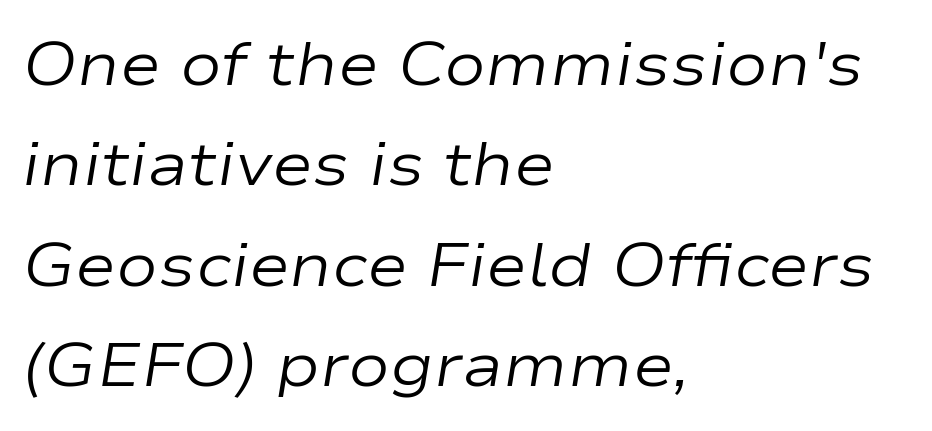
Q: Is the text bold? A: No.
Q: Is the text italic (slanted)? A: Yes, it leans right by about 9 degrees.
Q: Is the text underlined? A: No.
Q: How is the paragraph aligned? A: Left-aligned.
Q: Is the spacing between letters normal or unusually wide? A: Normal.
Q: Is the spacing between lines tight, normal or loose? A: Normal.
Q: Width (condensed, normal, or wide)? A: Wide.
Q: Stroke contrast? A: Low.
Q: x-height? A: Medium.
Q: Monospaced? A: No.
